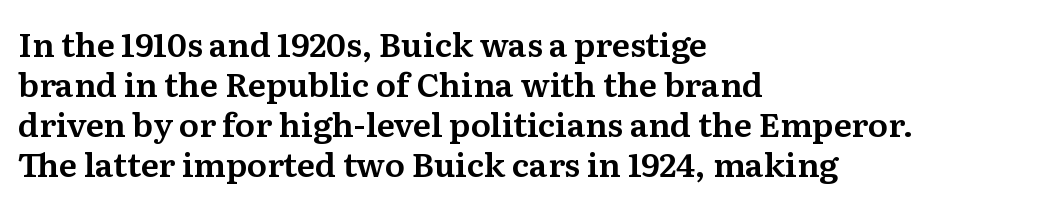
Is this a sans? No — the strokes have serifs. You could not count columns in this text — the font is proportionally spaced. This is roman type, the default non-slanted kind. Lines of text with bare space underneath. These lines stack with their left ends in a neat column. The line texture is even and compact thanks to regular tracking.
